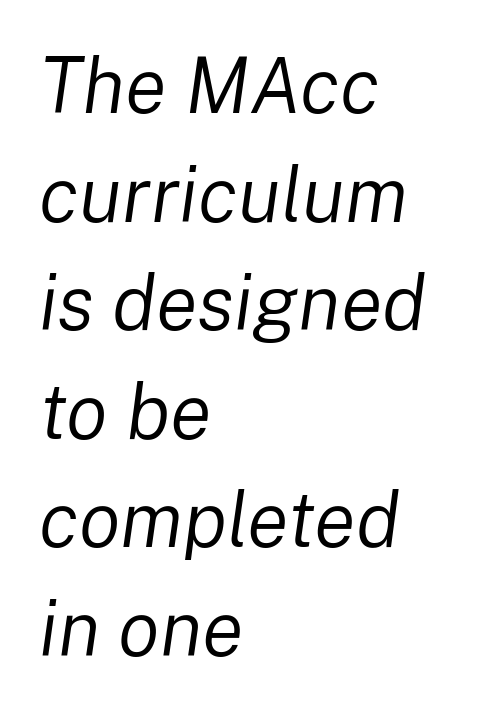
{"italic": "yes", "lean": "right", "slant_degrees": 8, "bold": "no", "weight": "regular", "width": "normal", "stroke_contrast": "low", "x_height": "medium", "monospaced": "no", "underline": "no", "align": "left", "line_spacing": "normal", "line_spacing_ratio": 1.41, "letter_spacing": "normal", "letter_spacing_em": 0.0, "glyph_px": 77}
